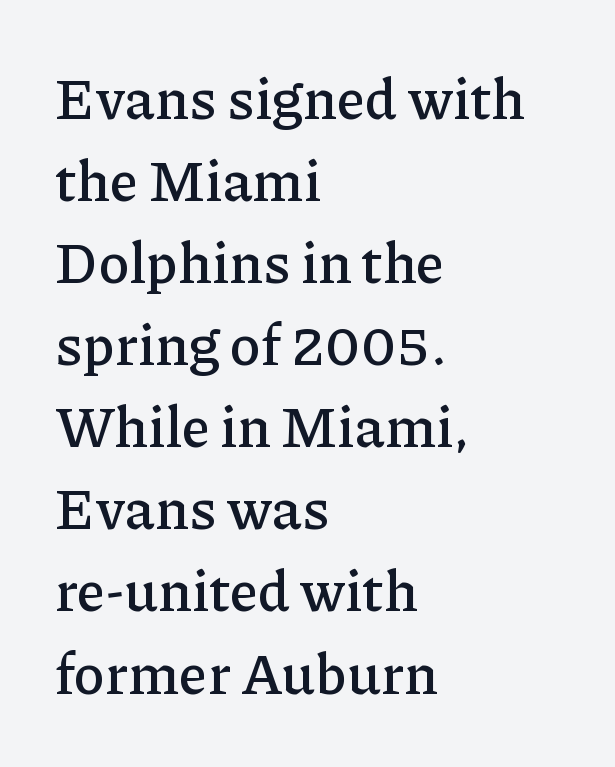
The image shows 57 px serif type, upright; set left-aligned, normal line spacing (1.44x), normal letter spacing, not underlined; low stroke contrast and a medium x-height.
